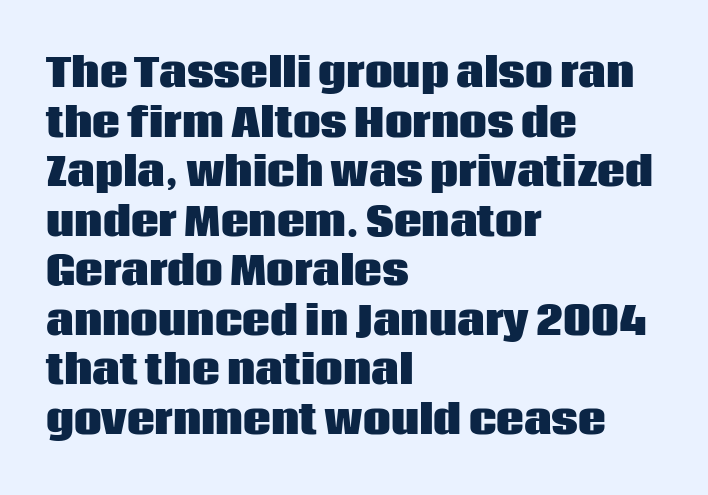
Look at the tracking — it's just the regular setting, nothing added. It's the straight-up-and-down kind of type. The passage shown is emphatically bold. Descenders hang freely into open space.
